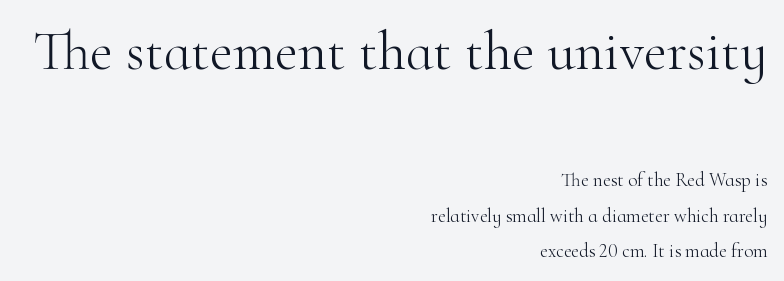
The composition opens big and finishes small. The face used here is rendered with its standard letterfit. This rendering uses right alignment, leaving the left contour irregular. These lines are rendered in a variable-pitch font. Yep, those are serifs on the letters. This is not heavy type; no bold has been used.
